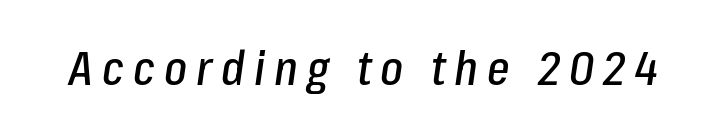
Q: Is the text italic (slanted)? A: Yes, it leans right by about 8 degrees.
Q: Is the text underlined? A: No.
Q: Width (condensed, normal, or wide)? A: Condensed.
Q: Stroke contrast? A: Low.
Q: x-height? A: Medium.
Q: Monospaced? A: No.
